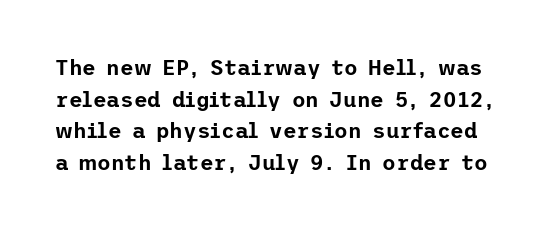
{"italic": "no", "underline": "no", "line_spacing": "normal", "line_spacing_ratio": 1.51, "letter_spacing": "normal", "letter_spacing_em": 0.0, "glyph_px": 21}
